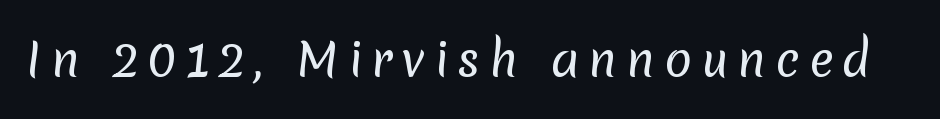
The image shows 46 px regular-weight sans-serif type; set not underlined; low stroke contrast and a medium x-height.
